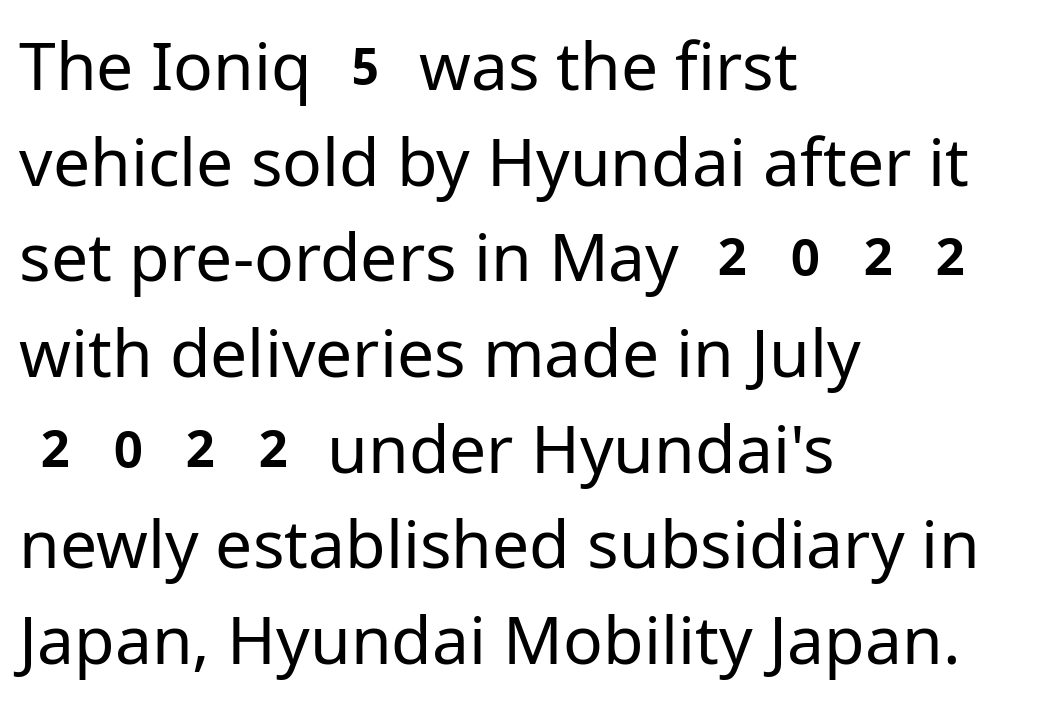
Teacher's note: observe the even left margin — that is flush-left alignment. A sans-serif font was chosen for this passage. Baseline-to-baseline distance is the conventional proportion of letter height. These lines were composed using upright roman letters.
